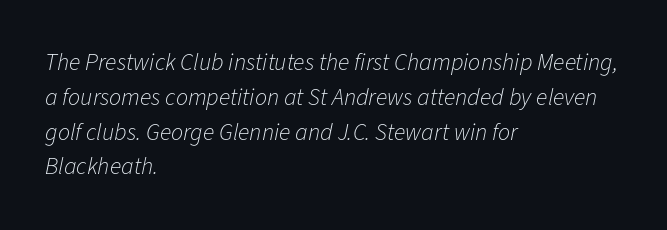
{"italic": "yes", "lean": "right", "slant_degrees": 11, "bold": "no", "underline": "no", "align": "left", "line_spacing": "normal", "line_spacing_ratio": 1.45, "letter_spacing": "normal", "letter_spacing_em": 0.0, "glyph_px": 24}
